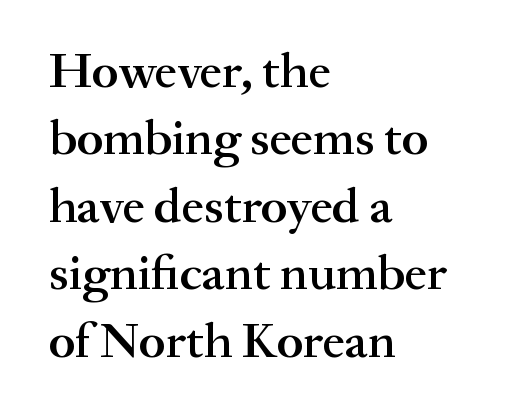
The image shows 50 px semibold serif type, upright; set left-aligned, normal line spacing (1.35x), normal letter spacing, not underlined; medium stroke contrast and a small x-height.
